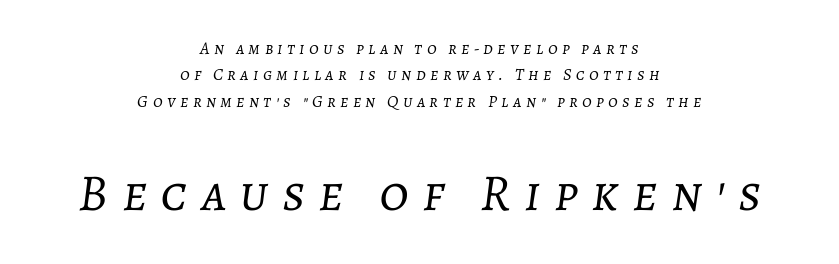
A typesetter would mark this as italic. Each row of text sits above clean, open space. Letters have the restrained weight of plain body copy at most. Which of the two is more prominent by size? The second, at the bottom.
